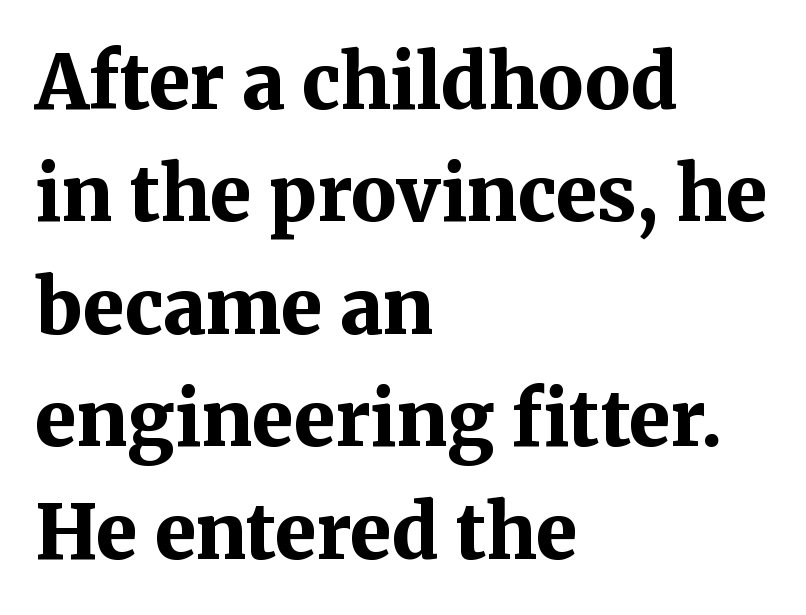
{"serif": "yes", "italic": "no", "bold": "yes", "weight": "bold", "width": "normal", "stroke_contrast": "medium", "x_height": "medium", "monospaced": "no", "underline": "no", "align": "left", "line_spacing": "normal", "line_spacing_ratio": 1.5, "letter_spacing": "normal", "letter_spacing_em": 0.0, "glyph_px": 75}
